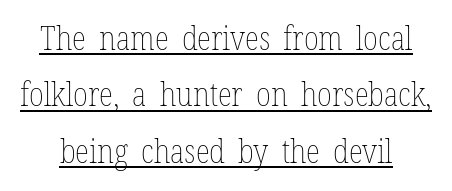
The image shows 33 px thin, condensed type, upright; set line spacing 1.71x, normal letter spacing, underlined; low stroke contrast and a medium x-height.
